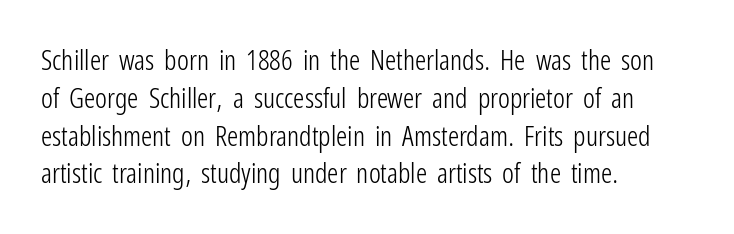
The image shows 28 px light, condensed sans-serif type, upright; set left-aligned, normal line spacing (1.35x), normal letter spacing, not underlined; low stroke contrast and a medium x-height.
